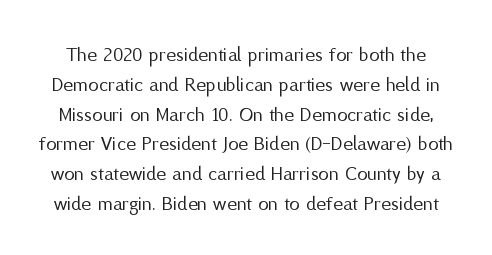
{"italic": "no", "bold": "no", "underline": "no", "line_spacing": "normal", "line_spacing_ratio": 1.42, "letter_spacing": "normal", "letter_spacing_em": 0.0, "glyph_px": 21}
